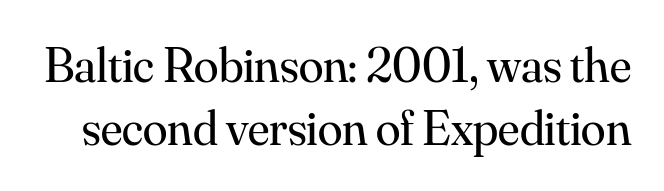
Underlining? Definitely not there. A serif font was chosen for this passage. Upright lettering throughout. The face used here is proportionally spaced, like ordinary book or web type. Compared with typical paragraphs, the rows here are spaced about the same. The typeface has the unassuming heft of standard copy or less.
